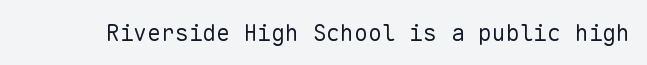
Q: Is the text bold? A: No.
Q: Is the text italic (slanted)? A: No, it is upright.
Q: Is the text underlined? A: No.
Q: Is the spacing between letters normal or unusually wide? A: Normal.
